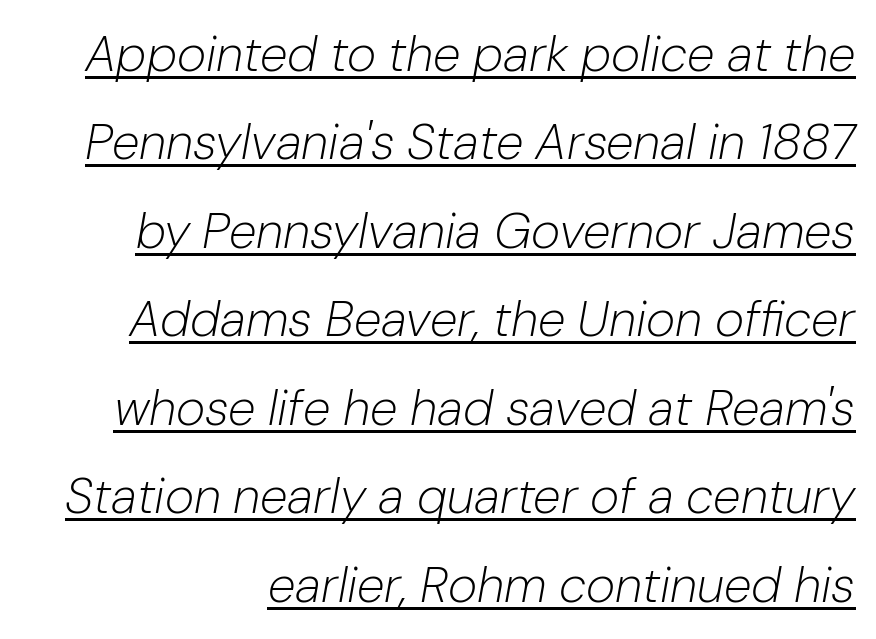
Q: Is the text bold? A: No.
Q: Is the text italic (slanted)? A: Yes, it leans right by about 10 degrees.
Q: Is the text underlined? A: Yes.
Q: Is the spacing between letters normal or unusually wide? A: Normal.
Q: Width (condensed, normal, or wide)? A: Normal.
Q: Stroke contrast? A: Low.
Q: x-height? A: Medium.
Q: Monospaced? A: No.
